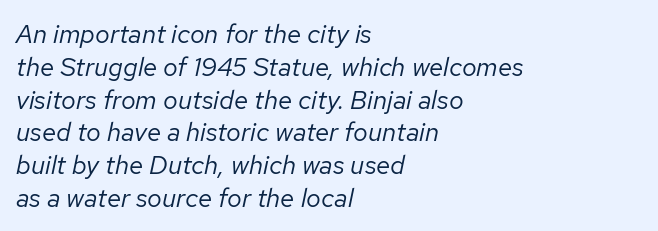
Would a proofreader flag this as italicized? Yes. Tracking value appears to be zero — textbook default spacing. The leading is moderate, giving the passage an even texture. These lines are set flush left with a ragged right edge.
